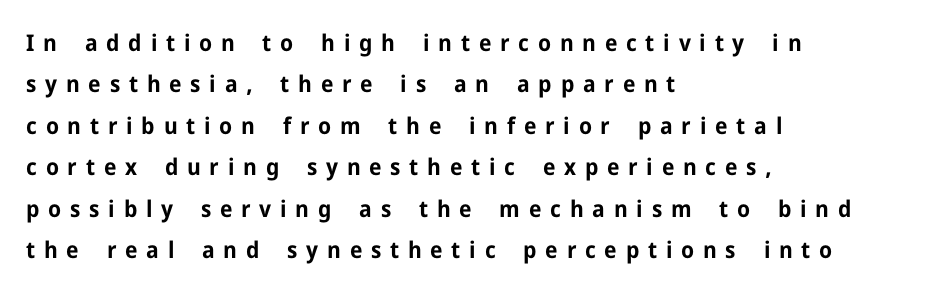
{"italic": "no", "bold": "yes", "underline": "no", "align": "left", "line_spacing_ratio": 1.8, "letter_spacing": "wide", "letter_spacing_em": 0.38, "glyph_px": 23}
